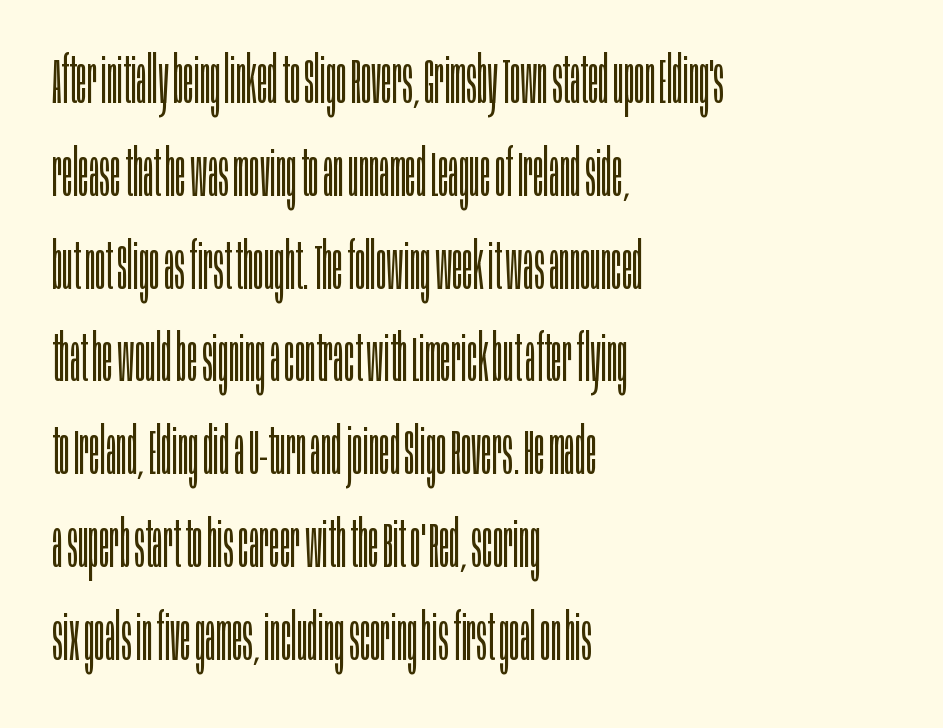
{"serif": "no", "italic": "no", "bold": "no", "weight": "light", "width": "condensed", "stroke_contrast": "low", "x_height": "large", "monospaced": "no", "underline": "no", "align": "left", "line_spacing": "normal", "line_spacing_ratio": 1.45, "letter_spacing": "normal", "letter_spacing_em": 0.0, "glyph_px": 64}
